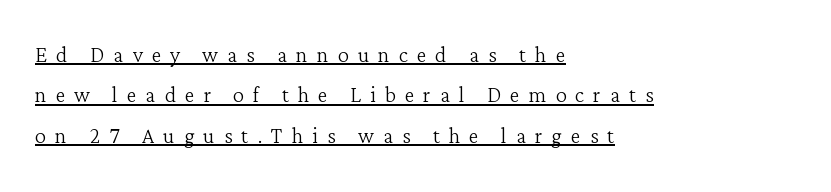
{"serif": "yes", "italic": "no", "bold": "no", "weight": "light", "width": "normal", "stroke_contrast": "low", "x_height": "medium", "monospaced": "no", "underline": "yes", "align": "left", "line_spacing": "normal", "line_spacing_ratio": 1.44, "letter_spacing": "wide", "letter_spacing_em": 0.32, "glyph_px": 28}
